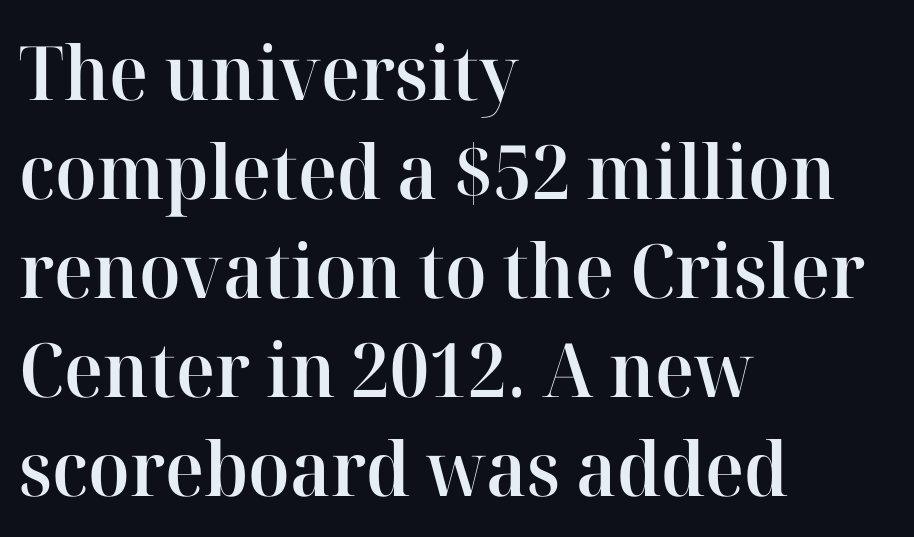
Q: Is the text bold? A: Semi-bold.
Q: Is the text italic (slanted)? A: No, it is upright.
Q: Is the typeface a serif or a sans-serif typeface? A: Serif.
Q: Is the text underlined? A: No.
Q: How is the paragraph aligned? A: Left-aligned.
Q: Is the spacing between letters normal or unusually wide? A: Normal.
Q: Is the spacing between lines tight, normal or loose? A: Normal.
Q: Width (condensed, normal, or wide)? A: Normal.
Q: Stroke contrast? A: High.
Q: x-height? A: Medium.
Q: Monospaced? A: No.
